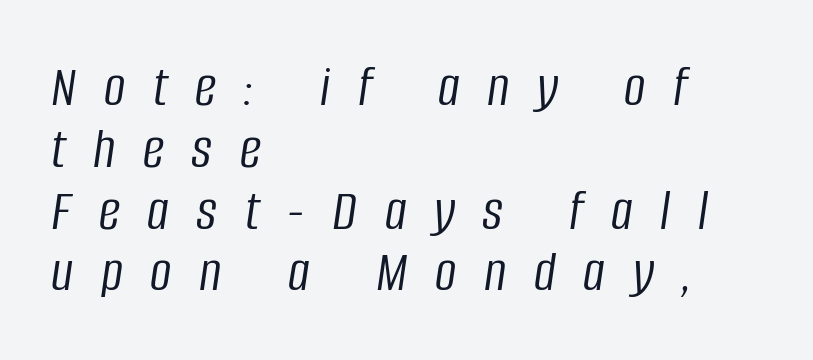
{"italic": "yes", "lean": "right", "slant_degrees": 8, "bold": "no", "weight": "light", "width": "condensed", "stroke_contrast": "low", "x_height": "large", "monospaced": "no", "underline": "no", "align": "left", "line_spacing": "tight", "line_spacing_ratio": 1.03, "letter_spacing": "wide", "letter_spacing_em": 0.46, "glyph_px": 60}
